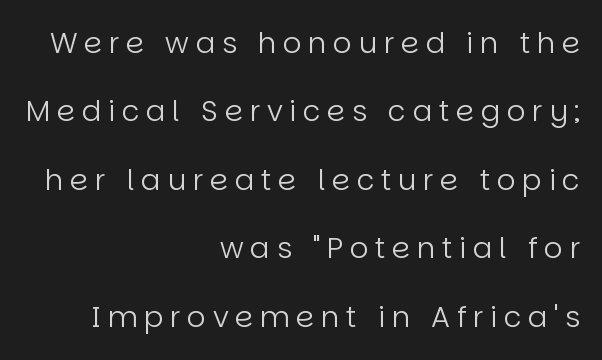
The image shows 29 px regular-weight sans-serif type, upright; set right-aligned, loose line spacing (2.36x), unusually wide letter spacing (+0.23 em), not underlined; low stroke contrast and a large x-height.
